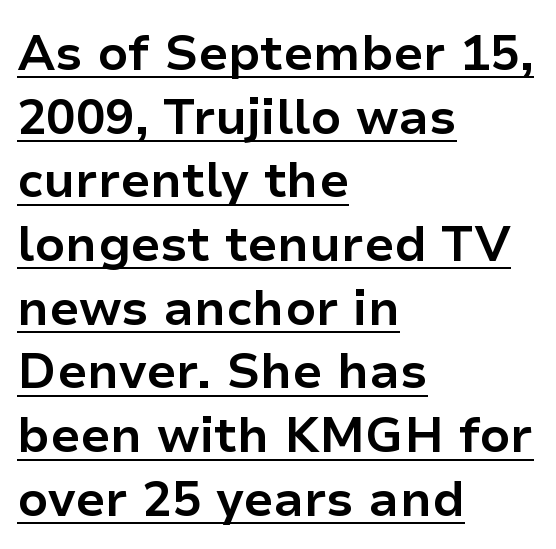
The image shows 49 px bold sans-serif type, upright; set left-aligned, normal line spacing (1.3x), normal letter spacing, underlined; low stroke contrast and a medium x-height.
